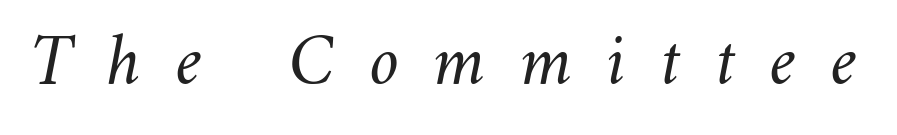
The image shows 74 px light type, italic (leaning right); set unusually wide letter spacing (+0.47 em), not underlined; medium stroke contrast and a small x-height.
